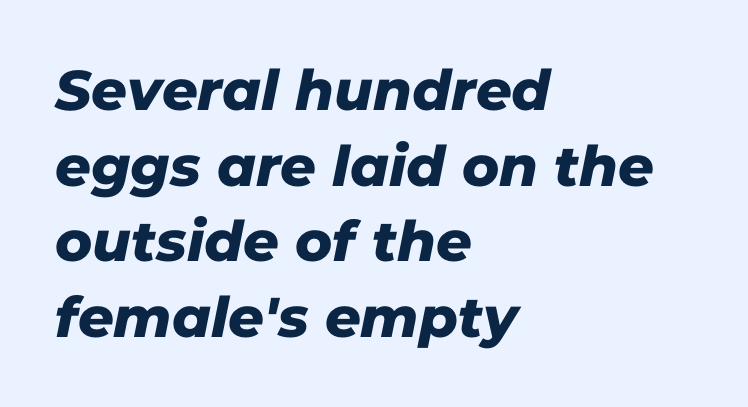
The image shows 56 px sans-serif type; set left-aligned, normal line spacing (1.35x), normal letter spacing, not underlined; low stroke contrast and a medium x-height.
